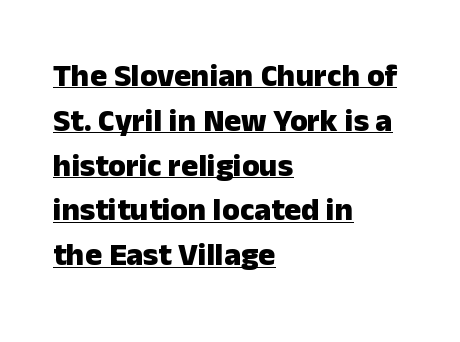
These lines are set flush left with a ragged right edge. The letters advance in unequal steps, a hallmark of proportional type. A roman cut, with each character standing at attention. Does extra space separate the letters? No, they use regular spacing. A normal amount of white space separates one row of letters from the next. Stroke thickness is high; the sample reads as a true bold.
